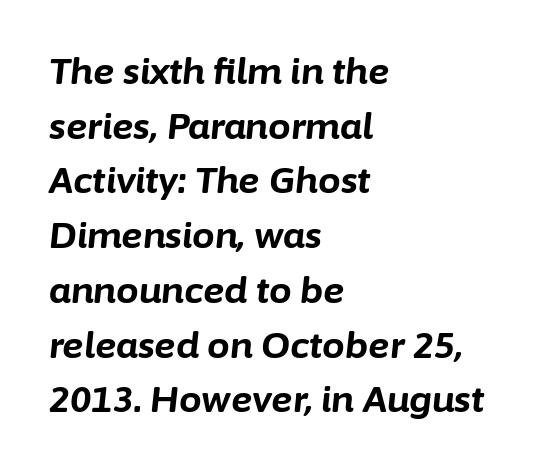
The image shows 36 px bold type, italic (leaning right); set left-aligned, normal line spacing (1.52x), normal letter spacing, not underlined; low stroke contrast and a medium x-height.
